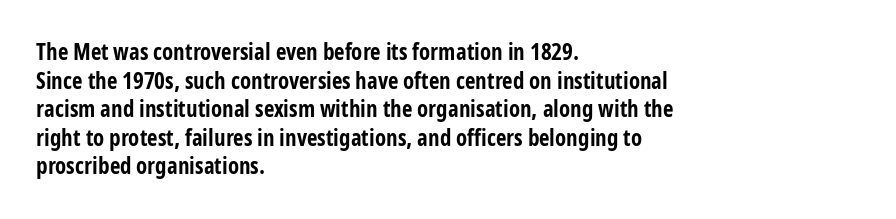
Every character sits straight up, as roman type does. Stroke thickness is high; the sample reads as a true bold. Inter-character spacing is left at the font's built-in metrics. Casual observation: everything's shoved over to the left. The specimen omits any rule beneath the text block's lines.
